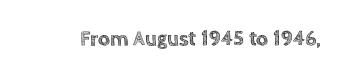
Every character sits straight up, as roman type does. The string is rendered with underlining switched off. Students, note that the glyphs here touch the page at normal intervals.
